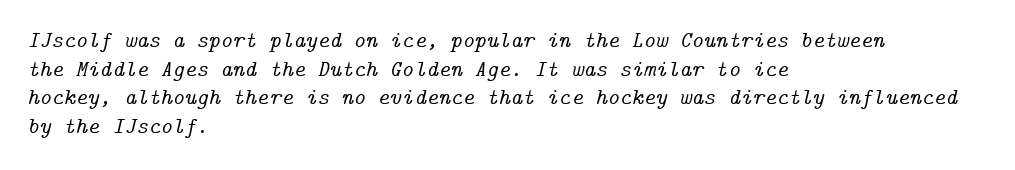
The image shows 23 px text type, italic (leaning right); set left-aligned, line spacing 1.24x, normal letter spacing, not underlined.
